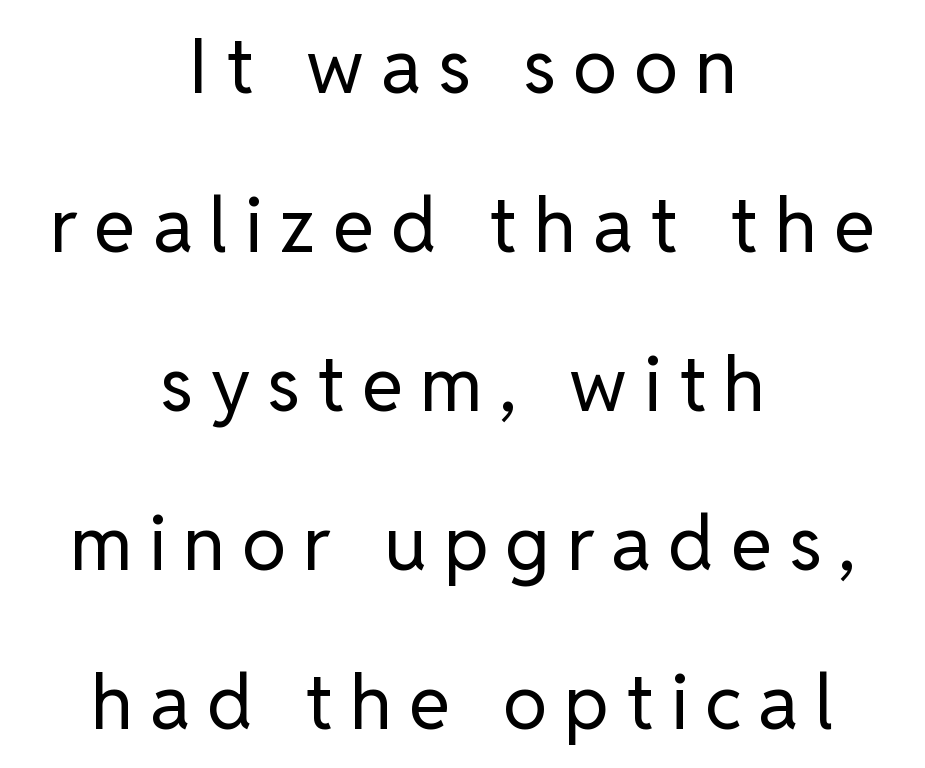
Q: Is the text bold? A: No.
Q: Is the text italic (slanted)? A: No, it is upright.
Q: Is the typeface a serif or a sans-serif typeface? A: Sans-serif.
Q: Is the text underlined? A: No.
Q: How is the paragraph aligned? A: Centered.
Q: Is the spacing between letters normal or unusually wide? A: Unusually wide.
Q: Is the spacing between lines tight, normal or loose? A: Loose.
Q: Width (condensed, normal, or wide)? A: Normal.
Q: Stroke contrast? A: Low.
Q: x-height? A: Medium.
Q: Monospaced? A: No.
